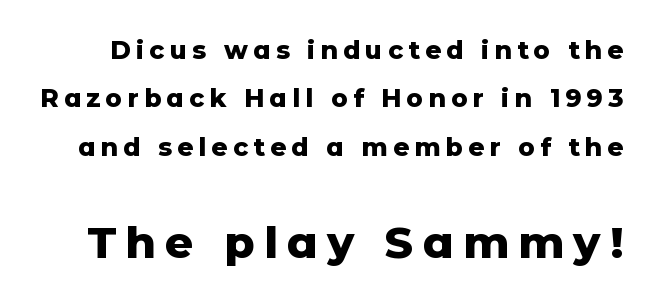
Q: Is the text bold? A: Yes.
Q: Is the text italic (slanted)? A: No, it is upright.
Q: Is the typeface a serif or a sans-serif typeface? A: Sans-serif.
Q: Is the text underlined? A: No.
Q: Is the spacing between letters normal or unusually wide? A: Unusually wide.
Q: Is the spacing between lines tight, normal or loose? A: Loose.
Q: Which block of text is set in a larger size, the first (top) or the second (bottom)? A: The second (bottom) one.
Q: Width (condensed, normal, or wide)? A: Normal.
Q: Stroke contrast? A: Low.
Q: x-height? A: Medium.
Q: Monospaced? A: No.
